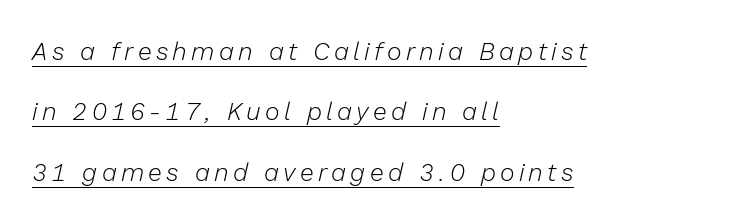
{"italic": "yes", "lean": "right", "slant_degrees": 13, "bold": "no", "underline": "yes", "align": "left", "line_spacing": "loose", "line_spacing_ratio": 2.42, "glyph_px": 25}
